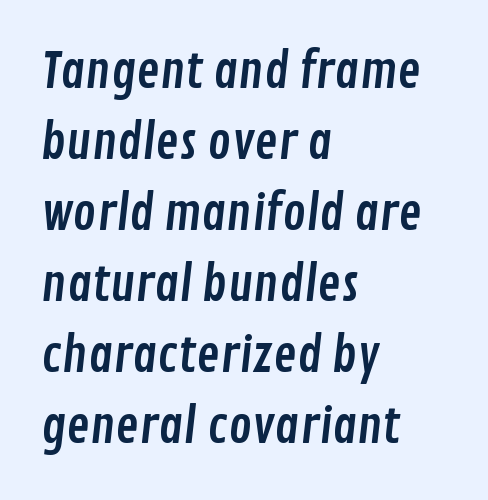
Reading down the block, your eye returns to a fixed left position each line. Is this a fixed-width face? No — the glyphs have proportional, varying widths. Spacing between characters is what you'd get straight out of the box. The passage shown is typeset with a sans-serif family. This rendering features lettering with no underline. Each new line begins a customary step beneath the previous one.
